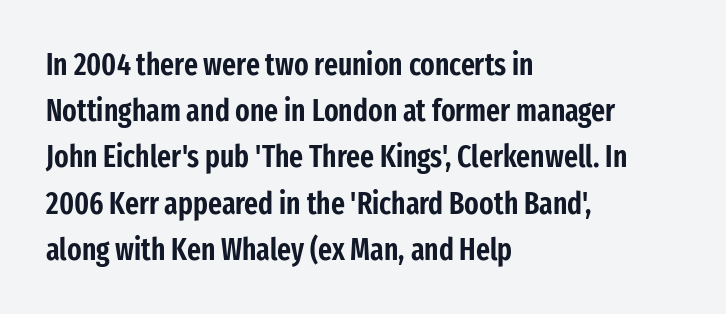
{"serif": "no", "italic": "no", "width": "condensed", "stroke_contrast": "low", "x_height": "medium", "monospaced": "no", "underline": "no", "align": "left", "line_spacing": "normal", "line_spacing_ratio": 1.54, "letter_spacing": "normal", "letter_spacing_em": 0.0, "glyph_px": 30}
